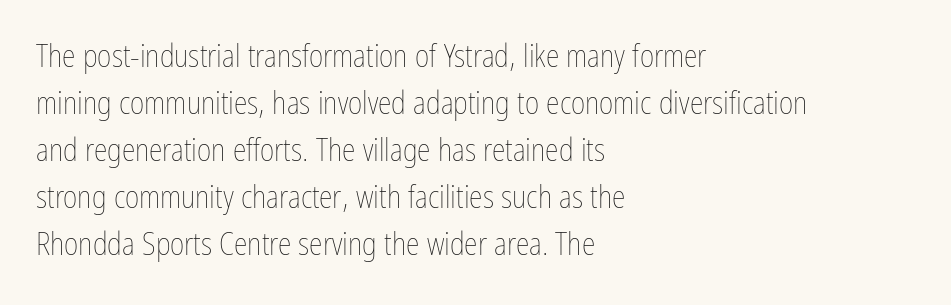
Has an underline been added? It has not. You could not count columns in this text — the font is proportionally spaced. Evenly set lines give the paragraph a standard silhouette. Glyph-to-glyph distance matches everyday printed text. Posture: upright roman. The compositor pushed each line to the left boundary.
